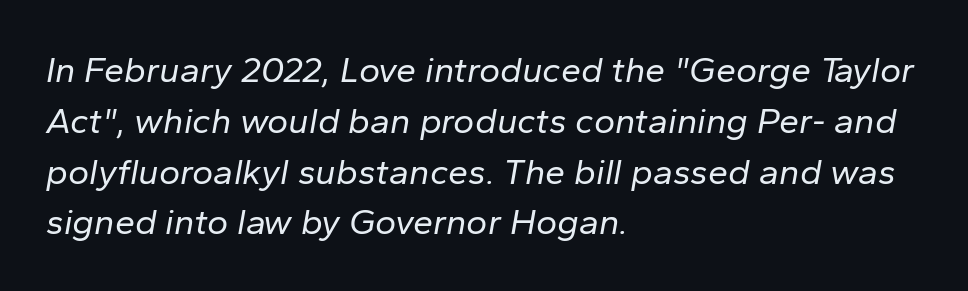
Q: Is the text bold? A: No.
Q: Is the text italic (slanted)? A: Yes, it leans right by about 10 degrees.
Q: Is the text underlined? A: No.
Q: How is the paragraph aligned? A: Left-aligned.
Q: Is the spacing between letters normal or unusually wide? A: Normal.
Q: Is the spacing between lines tight, normal or loose? A: Normal.
Q: Width (condensed, normal, or wide)? A: Normal.
Q: Stroke contrast? A: Low.
Q: x-height? A: Medium.
Q: Monospaced? A: No.
